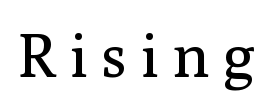
{"serif": "yes", "italic": "no", "bold": "no", "weight": "regular", "width": "normal", "stroke_contrast": "medium", "x_height": "medium", "monospaced": "no", "underline": "no", "letter_spacing": "wide", "letter_spacing_em": 0.2, "glyph_px": 62}
